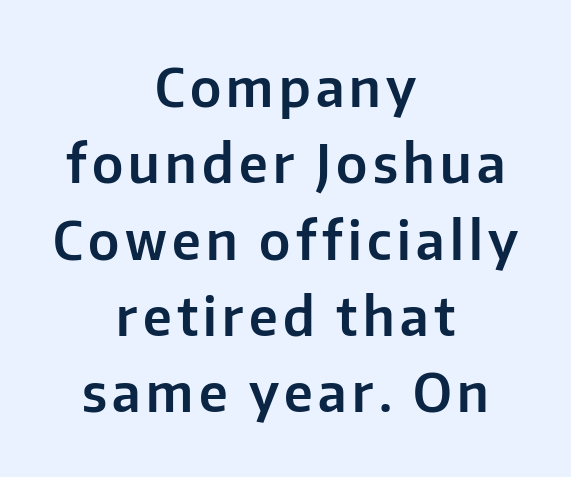
You can tell it's not italic because the verticals are truly vertical. The string is rendered with underlining switched off. Notice how descenders clear the ascenders below comfortably — that's standard leading. Note: no serifs on the glyphs.
